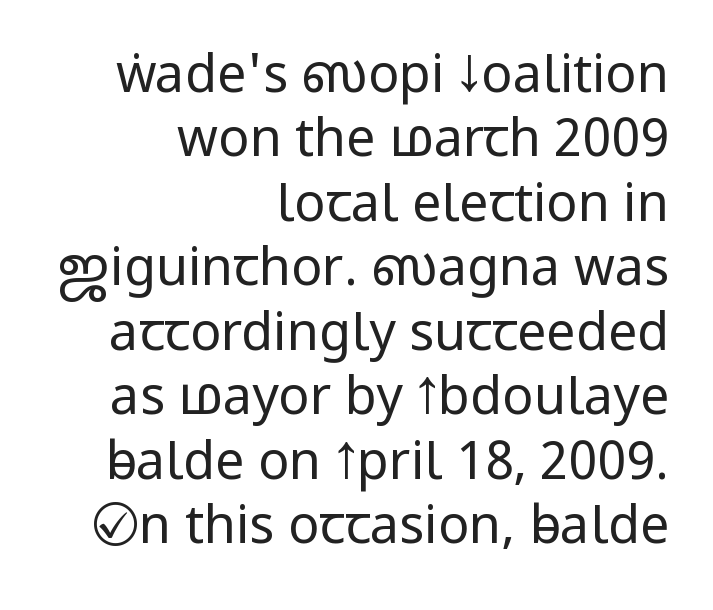
Q: Is the text bold? A: No.
Q: Is the text italic (slanted)? A: No, it is upright.
Q: Is the typeface a serif or a sans-serif typeface? A: Sans-serif.
Q: Is the text underlined? A: No.
Q: How is the paragraph aligned? A: Right-aligned.
Q: Is the spacing between letters normal or unusually wide? A: Normal.
Q: Width (condensed, normal, or wide)? A: Condensed.
Q: Stroke contrast? A: Low.
